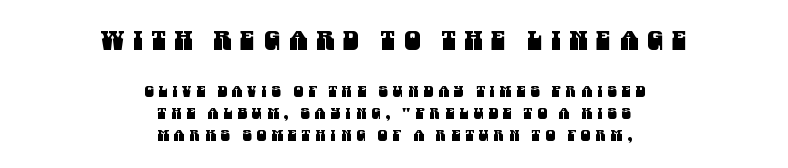
The image shows 26 px text type; set centered, normal line spacing (1.47x), unusually wide letter spacing (+0.34 em), not underlined; the first (top) block is 1.73x larger.
